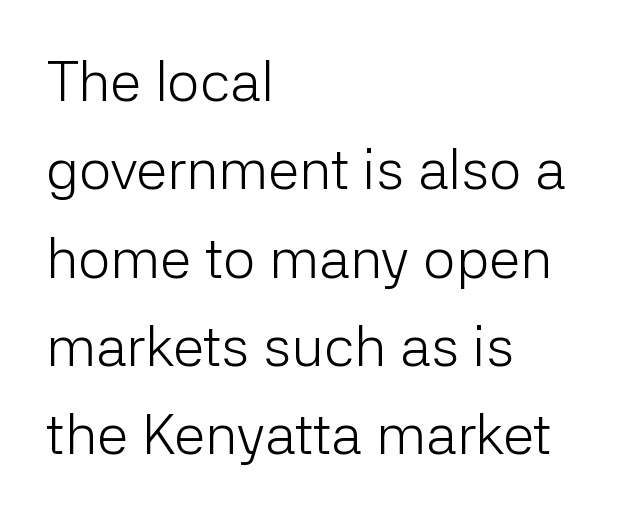
{"serif": "no", "italic": "no", "bold": "no", "weight": "light", "width": "normal", "stroke_contrast": "low", "x_height": "medium", "monospaced": "no", "underline": "no", "align": "left", "line_spacing": "normal", "line_spacing_ratio": 1.55, "letter_spacing": "normal", "letter_spacing_em": 0.0, "glyph_px": 57}
